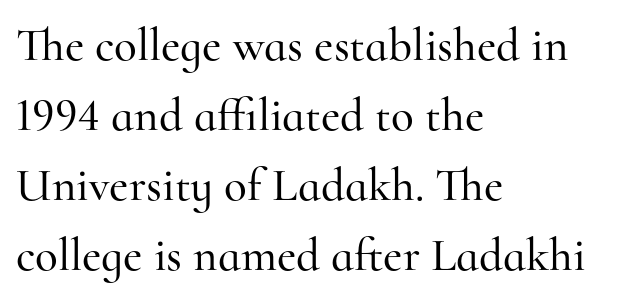
{"serif": "yes", "italic": "no", "width": "normal", "stroke_contrast": "high", "x_height": "small", "monospaced": "no", "underline": "no", "align": "left", "line_spacing": "normal", "line_spacing_ratio": 1.49, "letter_spacing": "normal", "letter_spacing_em": 0.0, "glyph_px": 47}
